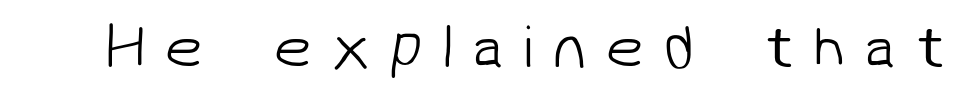
{"serif": "no", "bold": "no", "weight": "light", "width": "normal", "stroke_contrast": "low", "x_height": "medium", "monospaced": "no", "underline": "no", "letter_spacing": "wide", "letter_spacing_em": 0.31, "glyph_px": 61}
